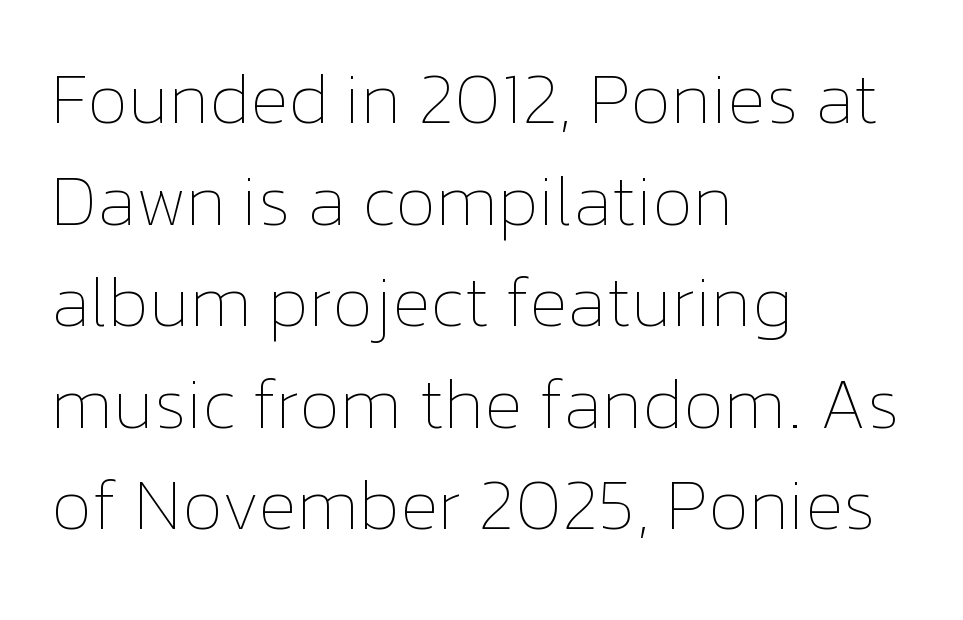
Q: Is the text bold? A: No.
Q: Is the text italic (slanted)? A: No, it is upright.
Q: Is the text underlined? A: No.
Q: How is the paragraph aligned? A: Left-aligned.
Q: Is the spacing between letters normal or unusually wide? A: Normal.
Q: Is the spacing between lines tight, normal or loose? A: Normal.
Q: Width (condensed, normal, or wide)? A: Normal.
Q: Stroke contrast? A: Low.
Q: x-height? A: Medium.
Q: Monospaced? A: No.
